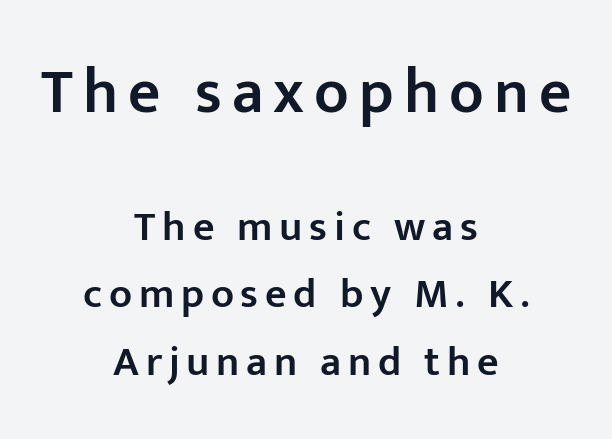
Q: Is the text bold? A: Semi-bold.
Q: Is the text italic (slanted)? A: No, it is upright.
Q: Is the typeface a serif or a sans-serif typeface? A: Sans-serif.
Q: Is the text underlined? A: No.
Q: How is the paragraph aligned? A: Centered.
Q: Is the spacing between lines tight, normal or loose? A: Normal.
Q: Which block of text is set in a larger size, the first (top) or the second (bottom)? A: The first (top) one.
Q: Width (condensed, normal, or wide)? A: Normal.
Q: Stroke contrast? A: Low.
Q: x-height? A: Medium.
Q: Monospaced? A: No.
